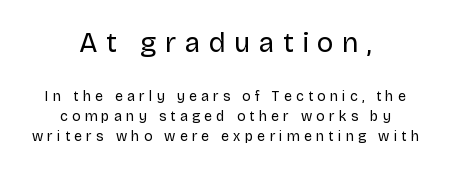
Does the copy run flush right? No — it is centered line by line. The rendering shows plain stroke endings on the letterforms — a sans-serif design. This sample keeps an unexceptional amount of space between lines. Is the letter spacing exaggerated? Yes — the characters are pushed far apart. Descender tails drop into unmarked territory.
